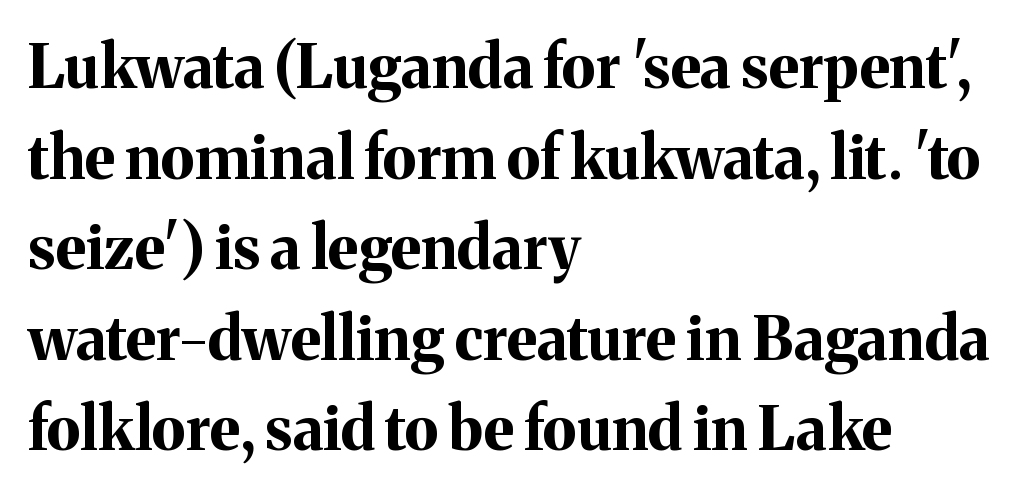
The lines sit at an ordinary, default distance from one another. A clean baseline with only descenders dipping below it. The passage is arranged the way most books set body copy — flush left. The line texture is even and compact thanks to regular tracking.
